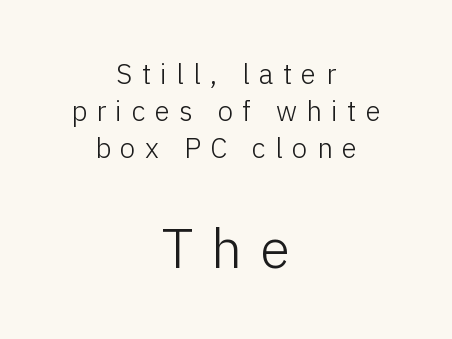
{"serif": "no", "italic": "no", "bold": "no", "weight": "light", "width": "normal", "stroke_contrast": "low", "x_height": "medium", "monospaced": "no", "underline": "no", "align": "center", "line_spacing": "normal", "line_spacing_ratio": 1.33, "letter_spacing": "wide", "letter_spacing_em": 0.33, "larger_block": "second", "size_ratio": 1.96, "glyph_px": 55}
